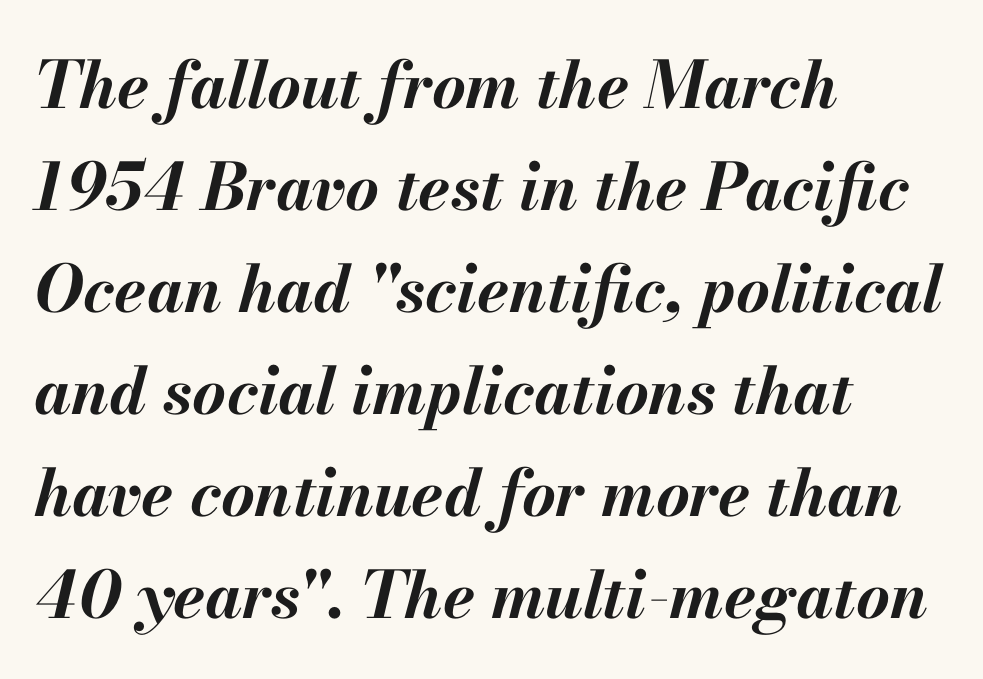
Q: Is the text bold? A: Yes.
Q: Is the text italic (slanted)? A: Yes, it leans right by about 13 degrees.
Q: Is the text underlined? A: No.
Q: How is the paragraph aligned? A: Left-aligned.
Q: Is the spacing between letters normal or unusually wide? A: Normal.
Q: Is the spacing between lines tight, normal or loose? A: Normal.
Q: Width (condensed, normal, or wide)? A: Normal.
Q: Stroke contrast? A: Medium.
Q: x-height? A: Small.
Q: Monospaced? A: No.
